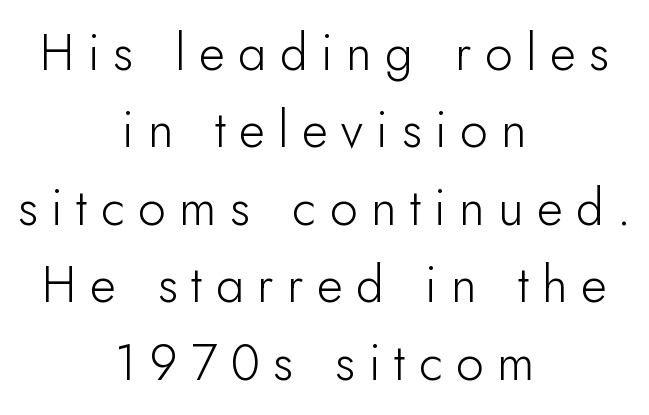
The image shows 50 px light sans-serif type, upright; set centered, normal line spacing (1.55x), unusually wide letter spacing (+0.27 em), not underlined; low stroke contrast and a small x-height.
